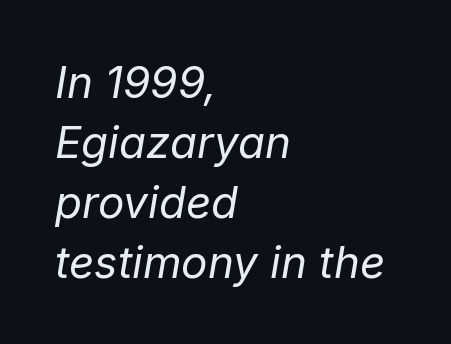
Q: Is the text bold? A: No.
Q: Is the text italic (slanted)? A: Yes, it leans right by about 9 degrees.
Q: Is the text underlined? A: No.
Q: How is the paragraph aligned? A: Left-aligned.
Q: Is the spacing between letters normal or unusually wide? A: Normal.
Q: Is the spacing between lines tight, normal or loose? A: Normal.
Q: Width (condensed, normal, or wide)? A: Normal.
Q: Stroke contrast? A: Low.
Q: x-height? A: Medium.
Q: Monospaced? A: No.
